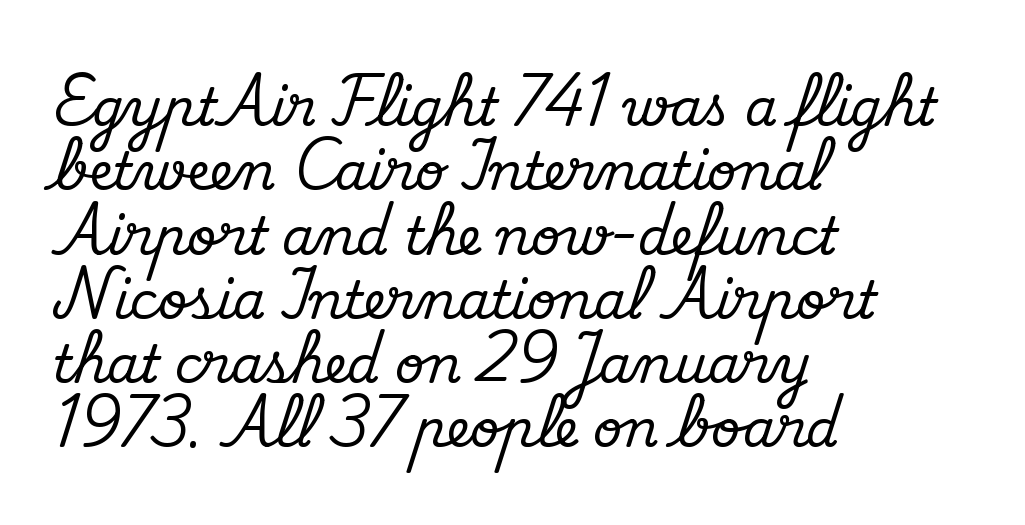
The image shows 51 px serif type; set left-aligned, normal line spacing (1.26x), normal letter spacing, not underlined; medium stroke contrast and a small x-height.
